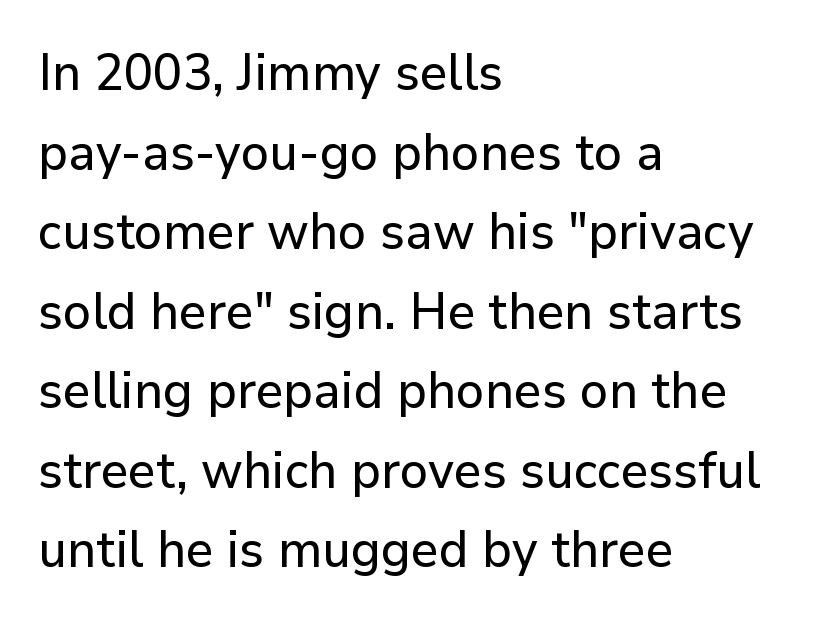
Honestly, the row spacing looks completely unremarkable. The face used here is a sans, in the tradition of grotesques and geometrics. All the whitespace from short lines collects on the right. Varying glyph widths throughout — classic text-font behaviour. Ordinary non-slanted type is in use. Letter spacing: default.
